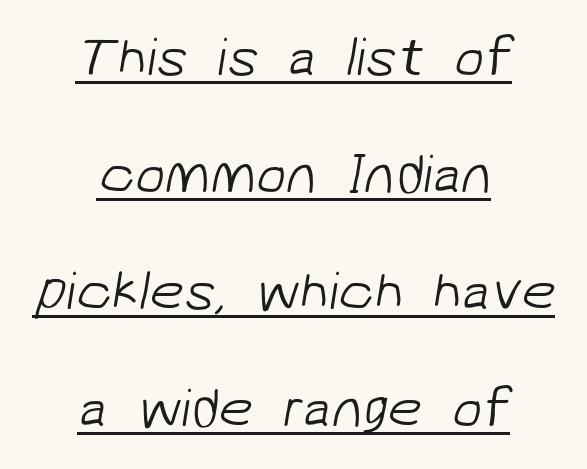
Caption: lettering with a line underneath. Stroke thickness stays within the range of a standard reading face or lighter. This rendering employs a face without finishing strokes, i.e., a sans-serif. A typesetter would call this leading open, well beyond the default. Note the varied advance widths — an 'i' is clearly narrower than an 'm'. A student would call this center alignment; a typographer would say set centered.
